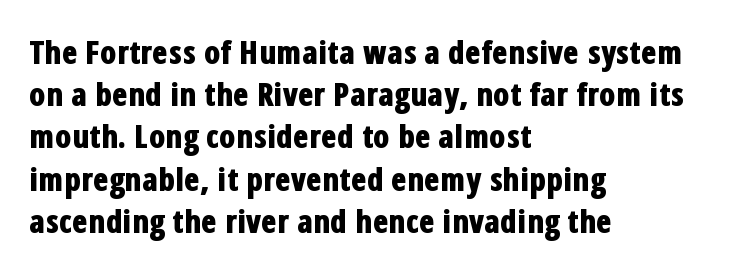
Typographic density is high because the face is bold. A typesetter would call this proportional, since set widths differ per character. Students, observe: this is what conventionally led text looks like. Does extra space separate the letters? No, they use regular spacing.
